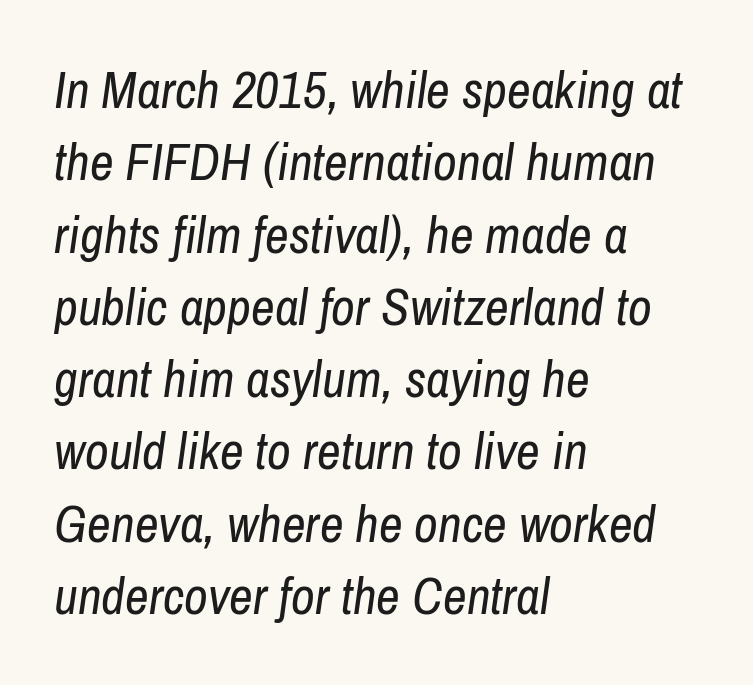
The image shows 52 px regular-weight, condensed type, italic (leaning right); set left-aligned, normal line spacing (1.39x), normal letter spacing, not underlined; low stroke contrast and a medium x-height.
